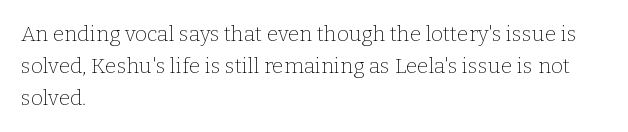
{"italic": "no", "bold": "no", "underline": "no", "align": "left", "line_spacing": "normal", "line_spacing_ratio": 1.52, "letter_spacing": "normal", "letter_spacing_em": 0.0, "glyph_px": 21}
